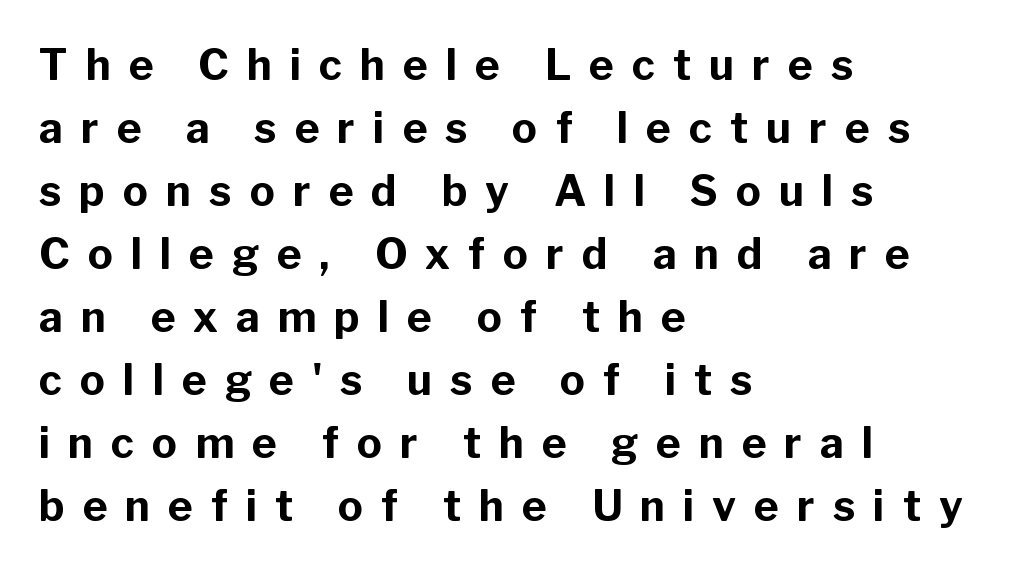
The image shows 42 px bold sans-serif type, upright; set left-aligned, normal line spacing (1.5x), unusually wide letter spacing (+0.43 em), not underlined; low stroke contrast and a medium x-height.
